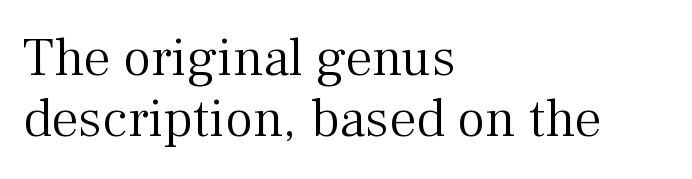
Q: Is the text bold? A: No.
Q: Is the text italic (slanted)? A: No, it is upright.
Q: Is the typeface a serif or a sans-serif typeface? A: Serif.
Q: Is the text underlined? A: No.
Q: How is the paragraph aligned? A: Left-aligned.
Q: Is the spacing between letters normal or unusually wide? A: Normal.
Q: Is the spacing between lines tight, normal or loose? A: Tight.
Q: Width (condensed, normal, or wide)? A: Normal.
Q: Stroke contrast? A: Medium.
Q: x-height? A: Medium.
Q: Monospaced? A: No.
